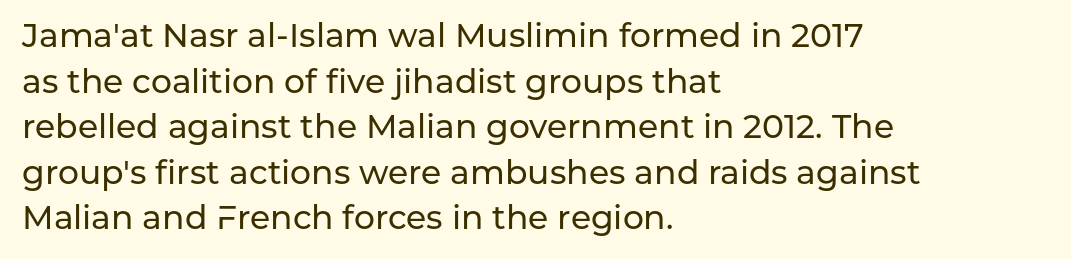
The designer went with a sans here, leaving each stem footless. The setting favours the left margin, as ordinary paragraphs usually do. Regular leading. You could not count columns in this text — the font is proportionally spaced.
